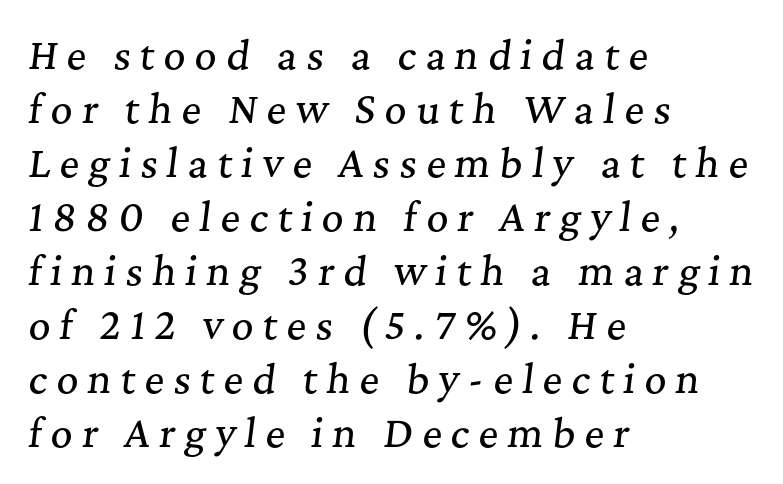
{"serif": "yes", "italic": "yes", "lean": "right", "slant_degrees": 7, "width": "normal", "stroke_contrast": "medium", "x_height": "medium", "monospaced": "no", "underline": "no", "align": "left", "line_spacing": "normal", "line_spacing_ratio": 1.42, "letter_spacing": "wide", "letter_spacing_em": 0.24, "glyph_px": 38}
